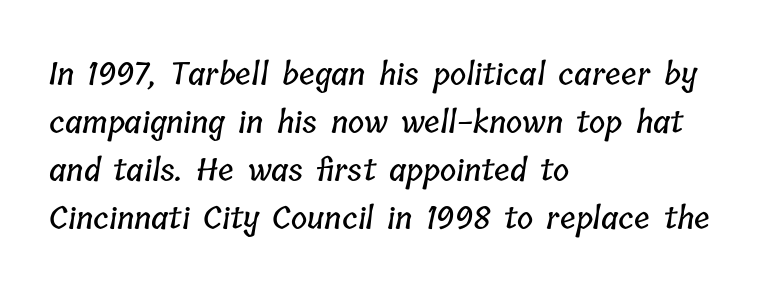
Each word holds together tightly as a unit, with standard inter-letter gaps. Typeset ragged right — the left edge is the straight one. Has an underline been added? It has not. These lines are rendered in a variable-pitch font. The block of text has a typical density, with ordinary space between rows.
